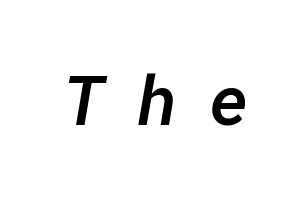
Q: Is the text bold? A: Semi-bold.
Q: Is the text italic (slanted)? A: Yes, it leans right by about 10 degrees.
Q: Is the text underlined? A: No.
Q: Is the spacing between letters normal or unusually wide? A: Unusually wide.
Q: Width (condensed, normal, or wide)? A: Normal.
Q: Stroke contrast? A: Low.
Q: x-height? A: Medium.
Q: Monospaced? A: Yes.
